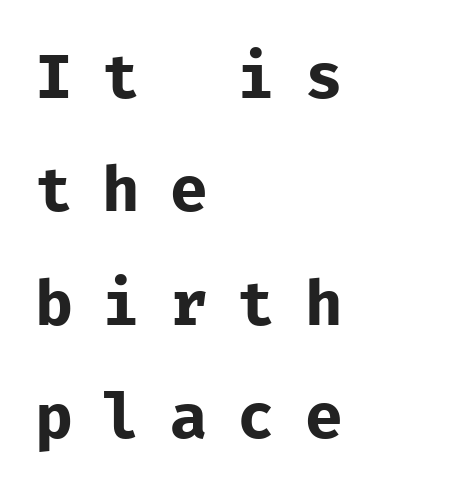
The line texture is sparse and dotted thanks to wide tracking. Casual observation: everything's shoved over to the left. The rendering uses typewriter-style spacing with identical character cells. Upright lettering throughout. Is this a heavy cut? Hardly; it is regular or lighter. A bare baseline throughout the passage.
